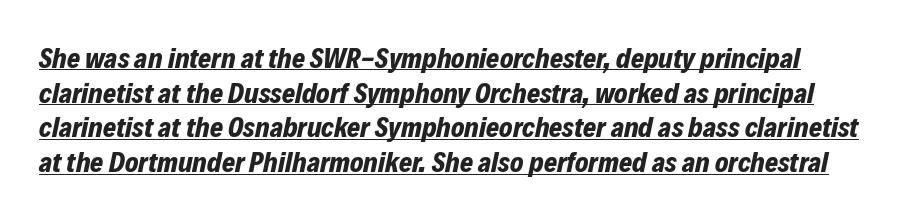
{"italic": "yes", "lean": "right", "slant_degrees": 12, "bold": "yes", "weight": "bold", "width": "normal", "stroke_contrast": "low", "x_height": "medium", "monospaced": "no", "underline": "yes", "line_spacing_ratio": 1.24, "letter_spacing": "normal", "letter_spacing_em": 0.0, "glyph_px": 28}
